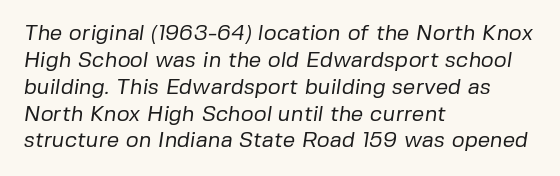
Q: Is the text bold? A: No.
Q: Is the text underlined? A: No.
Q: How is the paragraph aligned? A: Left-aligned.
Q: Is the spacing between letters normal or unusually wide? A: Normal.
